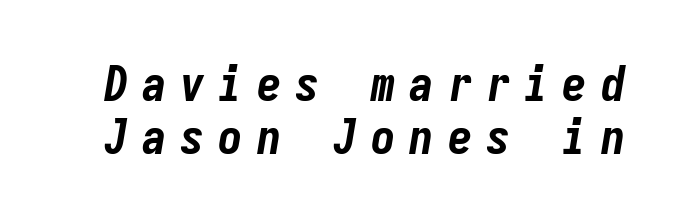
The image shows 49 px bold, condensed type, italic (leaning right), monospaced; set tight line spacing (1.09x), unusually wide letter spacing (+0.28 em), not underlined; low stroke contrast and a medium x-height.
